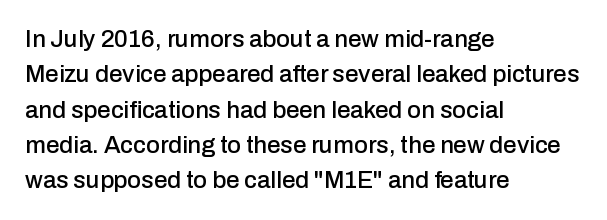
The passage shown stacks its lines at a standard gap. No extra tracking has been applied to these lines. Compared with a centered layout, this one pins lines to the left instead. The area under the type is left untouched. When letters stand straight like this, we call the style roman or upright.
